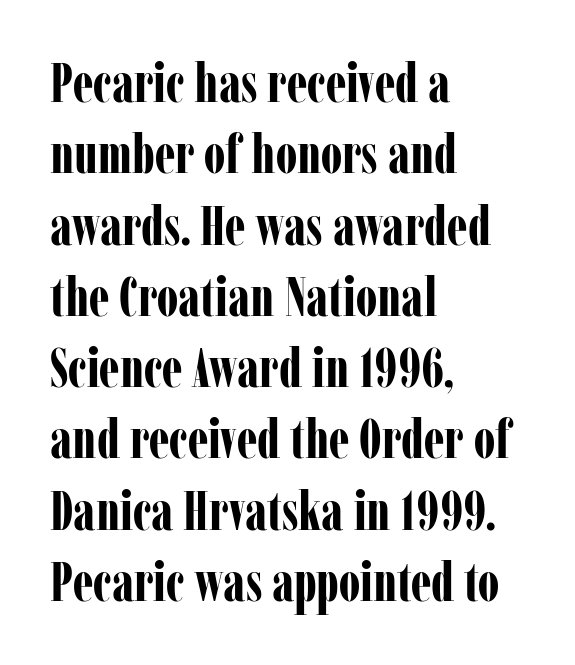
Q: Is the text bold? A: Yes.
Q: Is the text italic (slanted)? A: No, it is upright.
Q: Is the typeface a serif or a sans-serif typeface? A: Serif.
Q: Is the text underlined? A: No.
Q: How is the paragraph aligned? A: Left-aligned.
Q: Is the spacing between letters normal or unusually wide? A: Normal.
Q: Is the spacing between lines tight, normal or loose? A: Normal.
Q: Width (condensed, normal, or wide)? A: Condensed.
Q: Stroke contrast? A: Low.
Q: x-height? A: Medium.
Q: Monospaced? A: No.
